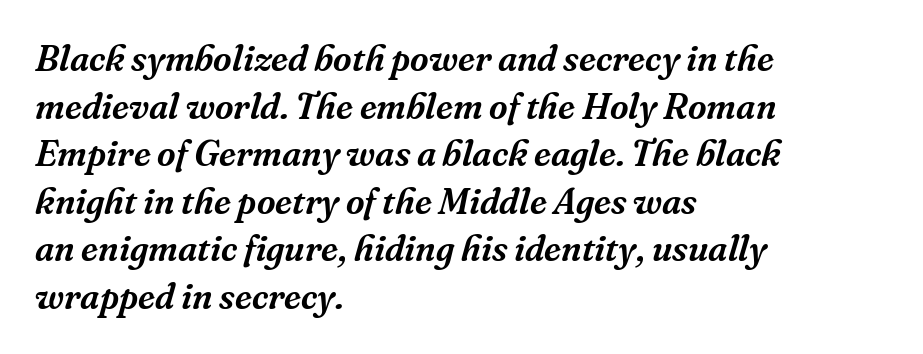
Q: Is the text italic (slanted)? A: Yes, it leans right by about 16 degrees.
Q: Is the typeface a serif or a sans-serif typeface? A: Serif.
Q: Is the text underlined? A: No.
Q: How is the paragraph aligned? A: Left-aligned.
Q: Is the spacing between letters normal or unusually wide? A: Normal.
Q: Is the spacing between lines tight, normal or loose? A: Normal.
Q: Width (condensed, normal, or wide)? A: Normal.
Q: Stroke contrast? A: Medium.
Q: x-height? A: Medium.
Q: Monospaced? A: No.
